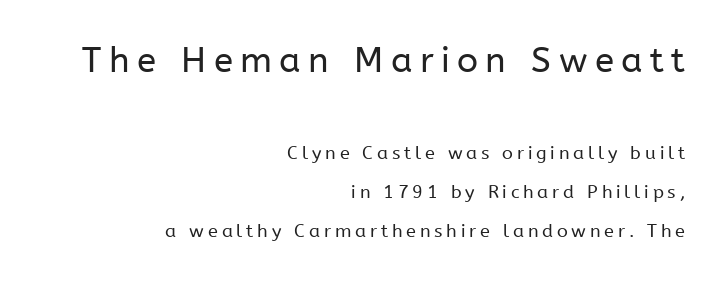
The image shows 35 px regular-weight sans-serif type, upright; set right-aligned, loose line spacing (2.15x), unusually wide letter spacing (+0.21 em), not underlined; the first (top) block is 1.94x larger; low stroke contrast and a medium x-height.
